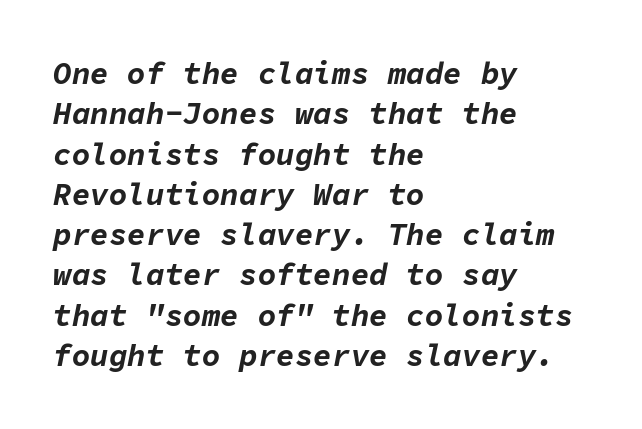
The image shows 31 px bold type, italic (leaning right), monospaced; set left-aligned, normal line spacing (1.3x), normal letter spacing, not underlined; low stroke contrast and a medium x-height.
